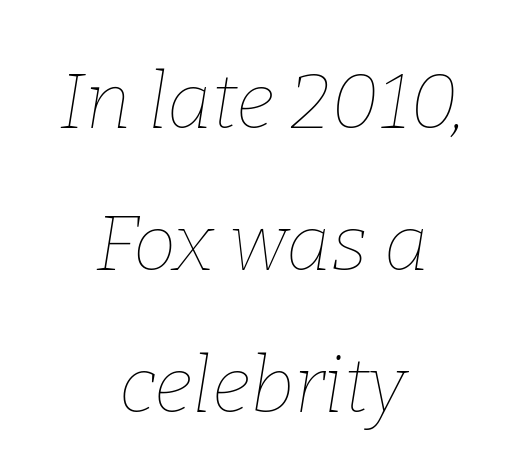
Q: Is the text bold? A: No.
Q: Is the text italic (slanted)? A: Yes, it leans right by about 9 degrees.
Q: Is the text underlined? A: No.
Q: How is the paragraph aligned? A: Centered.
Q: Is the spacing between letters normal or unusually wide? A: Normal.
Q: Width (condensed, normal, or wide)? A: Normal.
Q: Stroke contrast? A: Low.
Q: x-height? A: Medium.
Q: Monospaced? A: No.
